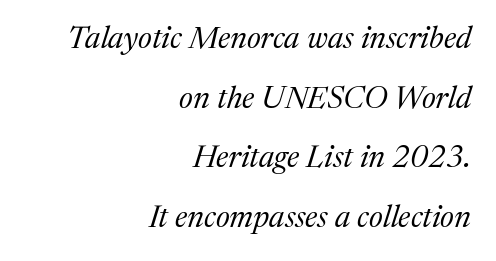
The letters carry serifs — small finishing strokes at the ends of their stems. Weight: in the light-to-regular range. Leading: increased. Posture: slanted. Default kerning and tracking; the words read as compact shapes.
